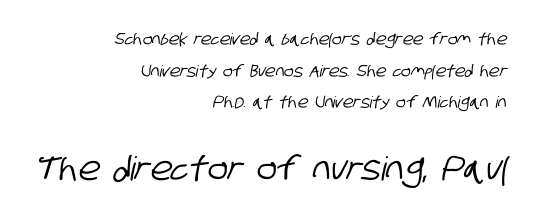
Q: Is the typeface a serif or a sans-serif typeface? A: Sans-serif.
Q: Is the text underlined? A: No.
Q: How is the paragraph aligned? A: Right-aligned.
Q: Is the spacing between letters normal or unusually wide? A: Normal.
Q: Is the spacing between lines tight, normal or loose? A: Loose.
Q: Which block of text is set in a larger size, the first (top) or the second (bottom)? A: The second (bottom) one.
Q: Width (condensed, normal, or wide)? A: Condensed.
Q: Stroke contrast? A: Low.
Q: x-height? A: Large.
Q: Monospaced? A: No.
